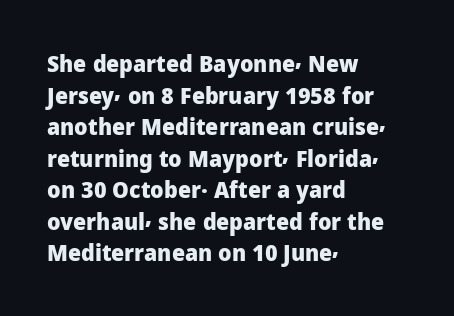
One glance says typical: line gaps are just what's usual. The letters stand upright; this is a roman face. These lines stack with their left ends in a neat column. Bold? Absolutely — the strokes are thick and heavy.
